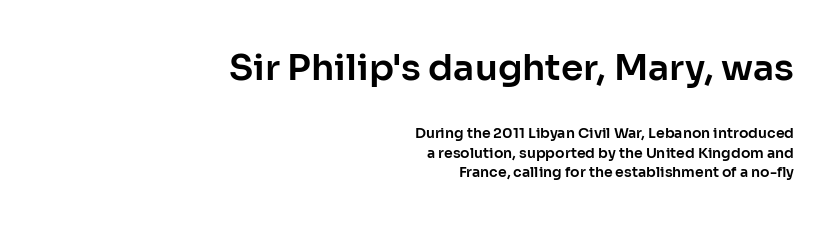
The image shows 36 px sans-serif type, upright; set right-aligned, normal line spacing (1.4x), normal letter spacing, not underlined; the first (top) block is 2.57x larger; low stroke contrast and a medium x-height.
